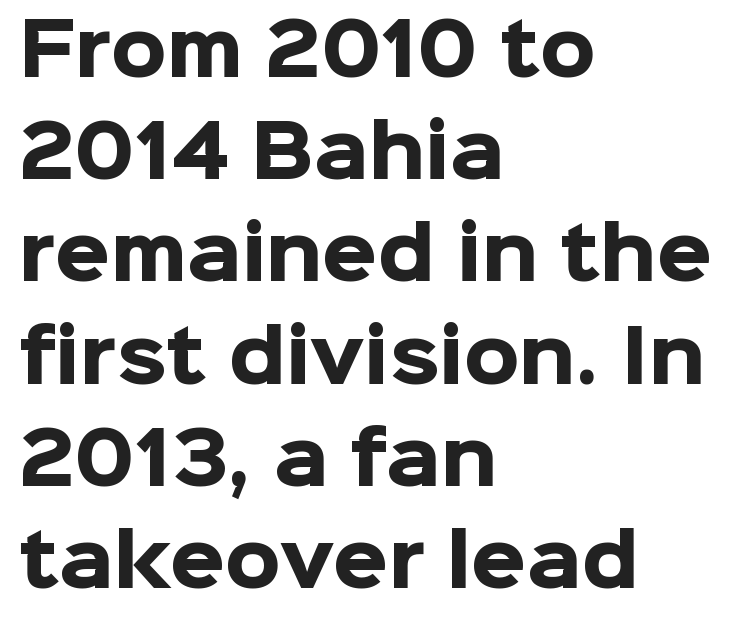
Notice how the stems are strictly vertical — no italics here. Characters follow at the spacing the type designer built in. The words here are not underlined. Does the copy run flush right? No — it runs flush left. Is this a sans? Yes — the strokes have no serifs. Heavy, bold letterforms.
